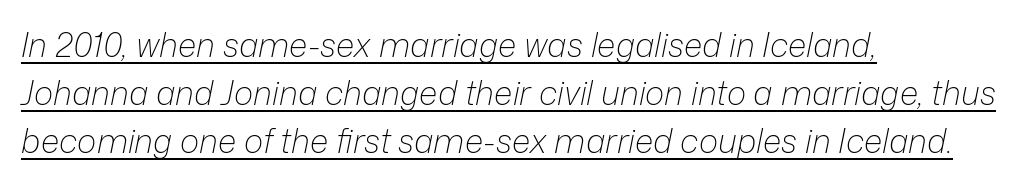
Each new line begins a customary step beneath the previous one. Somebody hit Ctrl+U on this one — the words are underlined. The ragged edge is on the right, which tells us the setting is flush left. Each letter keeps its own natural width here, so spacing adapts to shape. Would a proofreader flag this as italicized? Yes. No heavy texture on the line: the type isn't bold.
